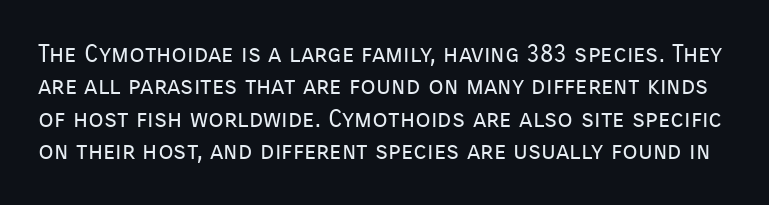
{"italic": "no", "bold": "no", "underline": "no", "line_spacing": "normal", "line_spacing_ratio": 1.3, "letter_spacing": "normal", "letter_spacing_em": 0.0, "glyph_px": 25}
